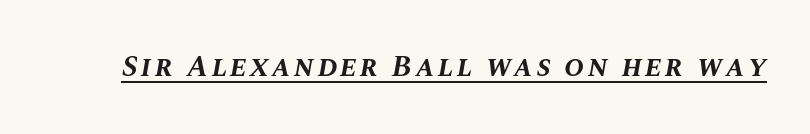
{"italic": "yes", "lean": "right", "slant_degrees": 10, "bold": "yes", "weight": "bold", "width": "normal", "stroke_contrast": "medium", "x_height": "large", "monospaced": "no", "underline": "yes", "glyph_px": 30}
